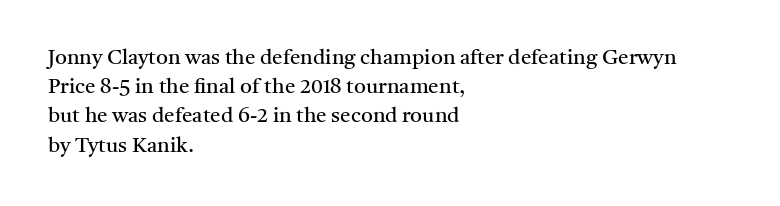
Tracking here is standard; glyphs follow each other at the usual distance. Heft: none added — not bold. These lines are set flush left with a ragged right edge. The letters stand straight up with perfectly vertical stems. Has an underline been added? It has not.
